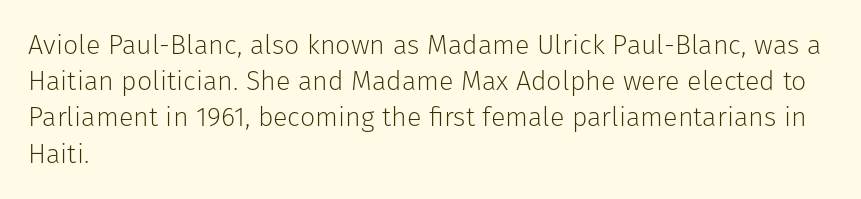
The image shows 27 px text type, upright; set left-aligned, normal line spacing (1.34x), normal letter spacing, not underlined.
